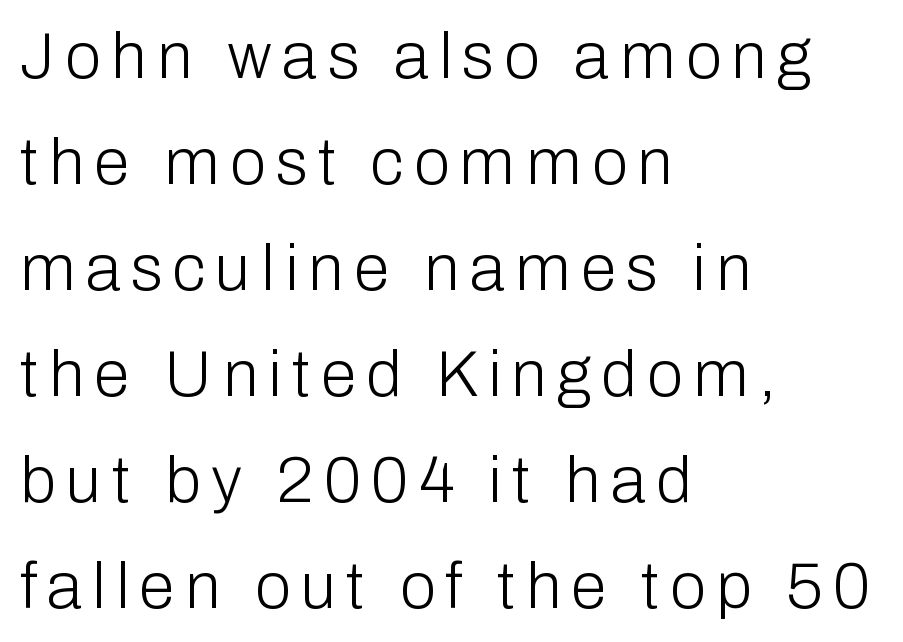
Q: Is the text bold? A: No.
Q: Is the text italic (slanted)? A: No, it is upright.
Q: Is the typeface a serif or a sans-serif typeface? A: Sans-serif.
Q: Is the text underlined? A: No.
Q: How is the paragraph aligned? A: Left-aligned.
Q: Is the spacing between lines tight, normal or loose? A: Normal.
Q: Width (condensed, normal, or wide)? A: Normal.
Q: Stroke contrast? A: Low.
Q: x-height? A: Medium.
Q: Monospaced? A: No.
